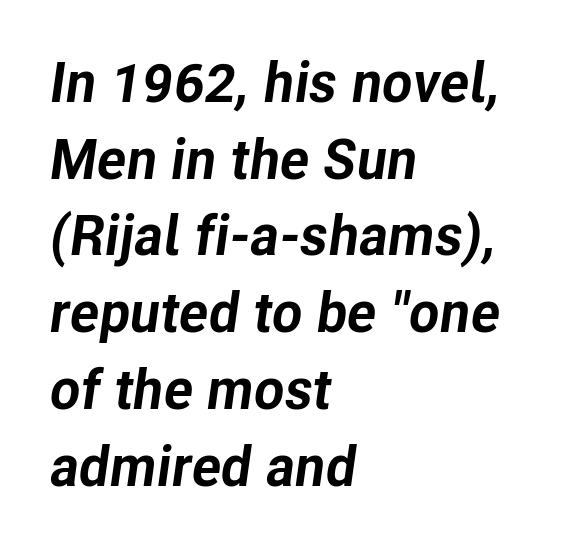
Q: Is the text bold? A: Yes.
Q: Is the text italic (slanted)? A: Yes, it leans right by about 8 degrees.
Q: Is the text underlined? A: No.
Q: How is the paragraph aligned? A: Left-aligned.
Q: Is the spacing between letters normal or unusually wide? A: Normal.
Q: Is the spacing between lines tight, normal or loose? A: Normal.
Q: Width (condensed, normal, or wide)? A: Normal.
Q: Stroke contrast? A: Low.
Q: x-height? A: Medium.
Q: Monospaced? A: No.
